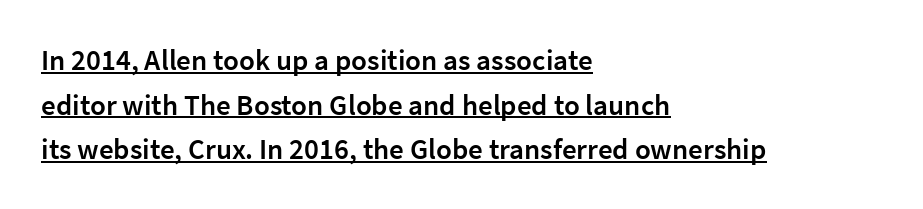
Q: Is the text bold? A: Semi-bold.
Q: Is the text italic (slanted)? A: No, it is upright.
Q: Is the typeface a serif or a sans-serif typeface? A: Sans-serif.
Q: Is the text underlined? A: Yes.
Q: How is the paragraph aligned? A: Left-aligned.
Q: Is the spacing between letters normal or unusually wide? A: Normal.
Q: Is the spacing between lines tight, normal or loose? A: Normal.
Q: Width (condensed, normal, or wide)? A: Normal.
Q: Stroke contrast? A: Low.
Q: x-height? A: Medium.
Q: Monospaced? A: No.
